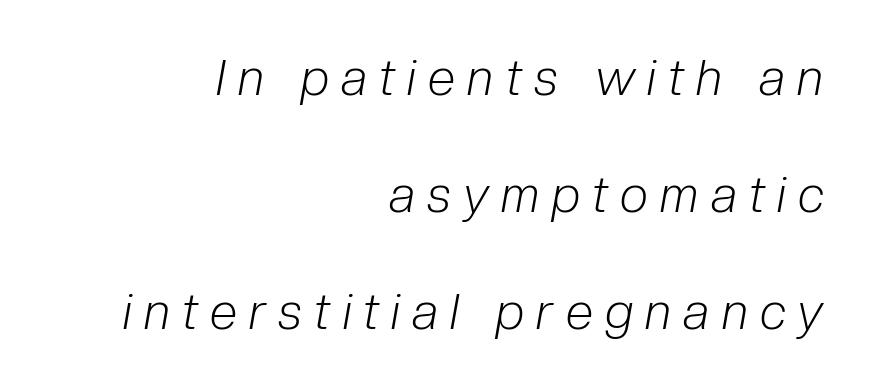
{"italic": "yes", "lean": "right", "slant_degrees": 10, "bold": "no", "weight": "light", "width": "condensed", "stroke_contrast": "low", "x_height": "medium", "monospaced": "no", "underline": "no", "align": "right", "line_spacing": "loose", "line_spacing_ratio": 2.34, "letter_spacing": "wide", "letter_spacing_em": 0.25, "glyph_px": 50}
